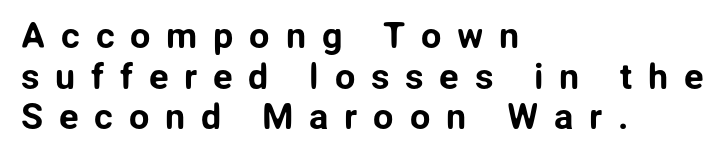
The image shows 36 px sans-serif type, upright; set left-aligned, tight line spacing (1.13x), unusually wide letter spacing (+0.44 em), not underlined; low stroke contrast and a medium x-height.
